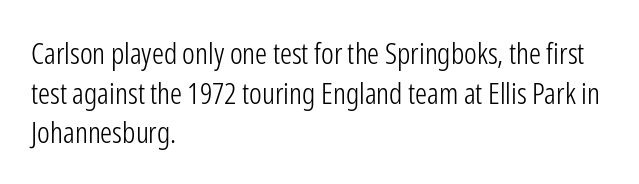
The image shows 30 px light, condensed sans-serif type, upright; set left-aligned, normal line spacing (1.32x), normal letter spacing, not underlined; low stroke contrast and a medium x-height.
